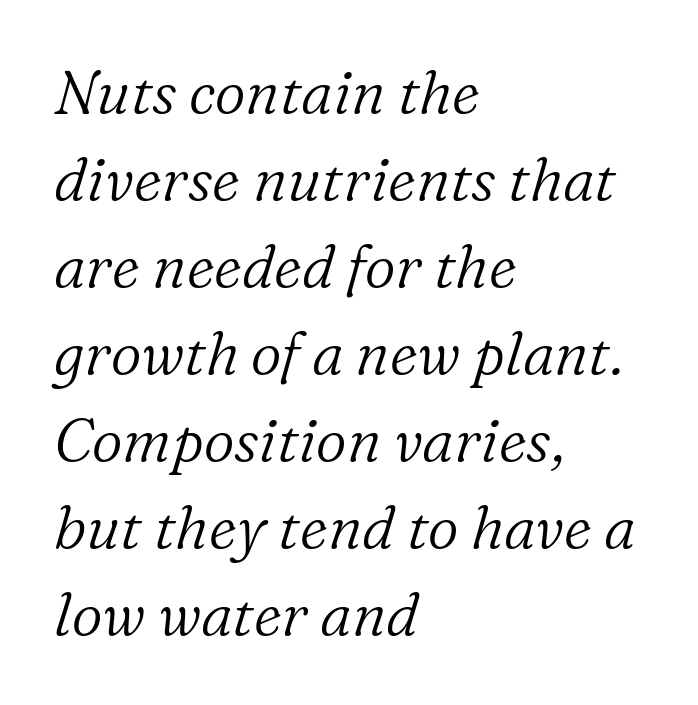
The designer left line spacing at the default. To sum up the face: it has serifs. Weight: not bold — regular or lighter. Tracking here is standard; glyphs follow each other at the usual distance.
